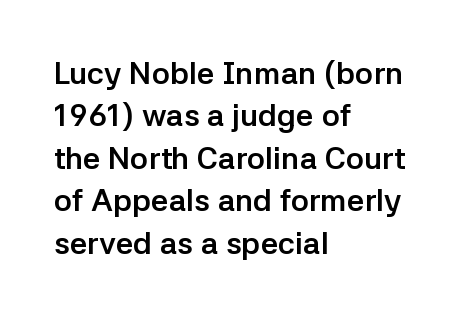
The image shows 31 px semibold sans-serif type, upright; set left-aligned, normal line spacing (1.37x), normal letter spacing, not underlined; low stroke contrast and a medium x-height.
